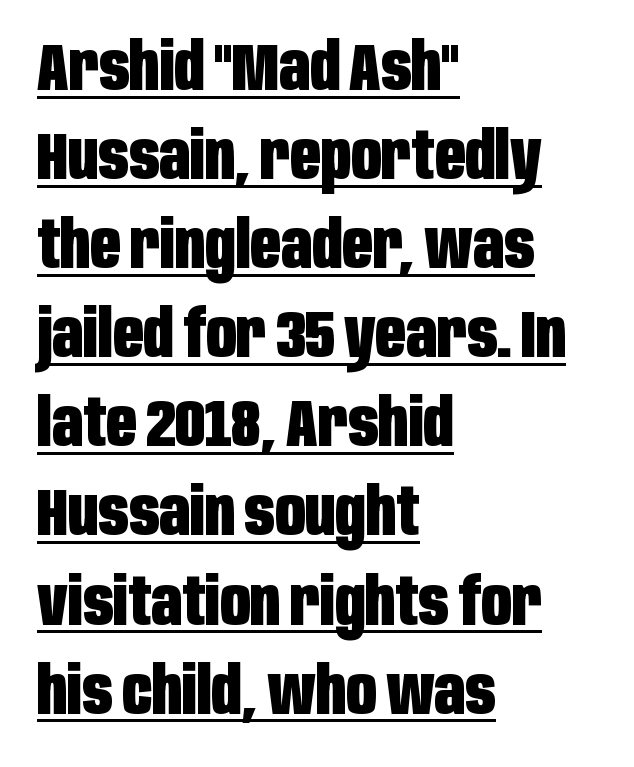
This rendering features underlined lettering. Think of a printed novel: that variable character pitch is what you see here. Notice how thick the strokes are: this is what a full bold looks like. Compared with typical paragraphs, the rows here are spaced about the same. These lines were composed using upright roman letters.
